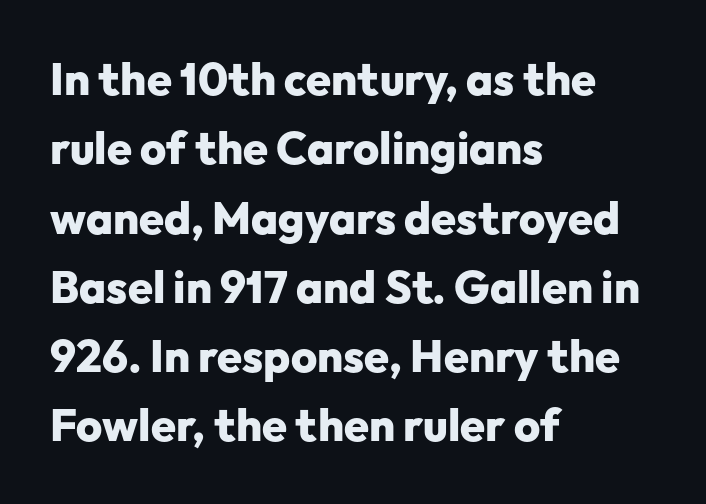
Q: Is the text bold? A: Yes.
Q: Is the text italic (slanted)? A: No, it is upright.
Q: Is the typeface a serif or a sans-serif typeface? A: Sans-serif.
Q: Is the text underlined? A: No.
Q: How is the paragraph aligned? A: Left-aligned.
Q: Is the spacing between letters normal or unusually wide? A: Normal.
Q: Is the spacing between lines tight, normal or loose? A: Normal.
Q: Width (condensed, normal, or wide)? A: Normal.
Q: Stroke contrast? A: Low.
Q: x-height? A: Medium.
Q: Monospaced? A: No.
